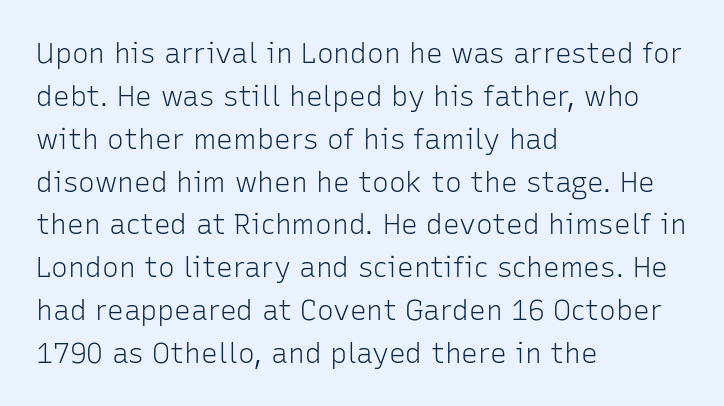
All the whitespace from short lines collects on the right. Here the designer chose a conventional face with non-uniform glyph widths. To sum up the face: it is a sans, with no serifs. The zone under the glyphs is completely vacant.
